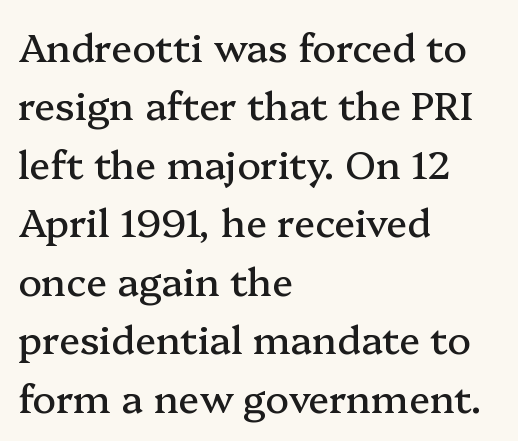
Q: Is the text italic (slanted)? A: No, it is upright.
Q: Is the typeface a serif or a sans-serif typeface? A: Serif.
Q: Is the text underlined? A: No.
Q: How is the paragraph aligned? A: Left-aligned.
Q: Is the spacing between letters normal or unusually wide? A: Normal.
Q: Is the spacing between lines tight, normal or loose? A: Normal.
Q: Width (condensed, normal, or wide)? A: Normal.
Q: Stroke contrast? A: Medium.
Q: x-height? A: Medium.
Q: Monospaced? A: No.
